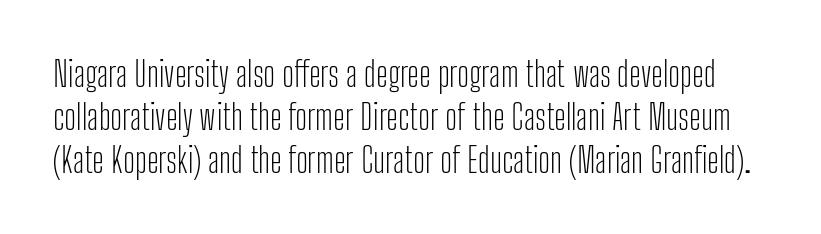
Does the type have serifs? No, each stem ends abruptly. Here the glyphs are tracked normally, forming tight word shapes. The typeface has the unassuming heft of standard copy or less. Baseline-to-baseline distance is the conventional proportion of letter height.
